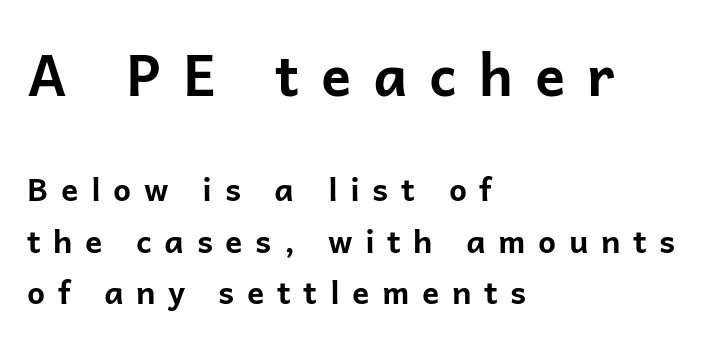
Q: Is the text bold? A: Yes.
Q: Is the text italic (slanted)? A: No, it is upright.
Q: Is the typeface a serif or a sans-serif typeface? A: Sans-serif.
Q: Is the text underlined? A: No.
Q: How is the paragraph aligned? A: Left-aligned.
Q: Is the spacing between letters normal or unusually wide? A: Unusually wide.
Q: Is the spacing between lines tight, normal or loose? A: Normal.
Q: Which block of text is set in a larger size, the first (top) or the second (bottom)? A: The first (top) one.
Q: Width (condensed, normal, or wide)? A: Normal.
Q: Stroke contrast? A: Low.
Q: x-height? A: Medium.
Q: Monospaced? A: No.
